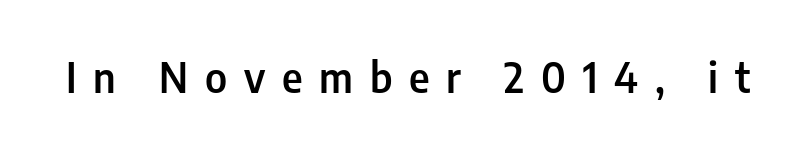
The image shows 41 px semibold, condensed sans-serif type, upright; set unusually wide letter spacing (+0.41 em), not underlined; low stroke contrast and a medium x-height.
